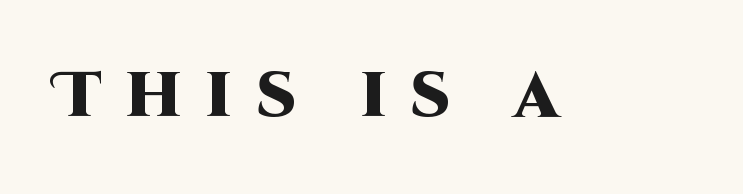
Is this a fixed-width face? No — the glyphs have proportional, varying widths. The passage shown is emphatically bold. Underline: absent. Spacing between characters has been opened up far beyond the box default. Classification — sans serif. These lines were composed using upright roman letters.
